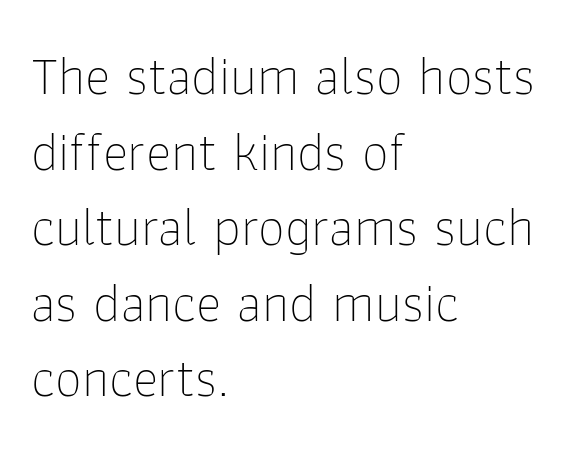
Regarding serifs, this sample does without them. The lines sit at an ordinary, default distance from one another. These lines stack with their left ends in a neat column. Character widths vary here, with narrow letters taking less room than wide ones. The face looks like a standard text weight, possibly lighter. Decoration check: the copy has no underline.
